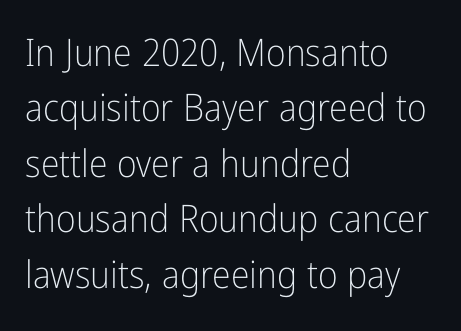
{"serif": "no", "italic": "no", "bold": "no", "weight": "light", "width": "condensed", "stroke_contrast": "low", "x_height": "medium", "monospaced": "no", "underline": "no", "align": "left", "line_spacing": "normal", "line_spacing_ratio": 1.46, "letter_spacing": "normal", "letter_spacing_em": 0.0, "glyph_px": 38}
